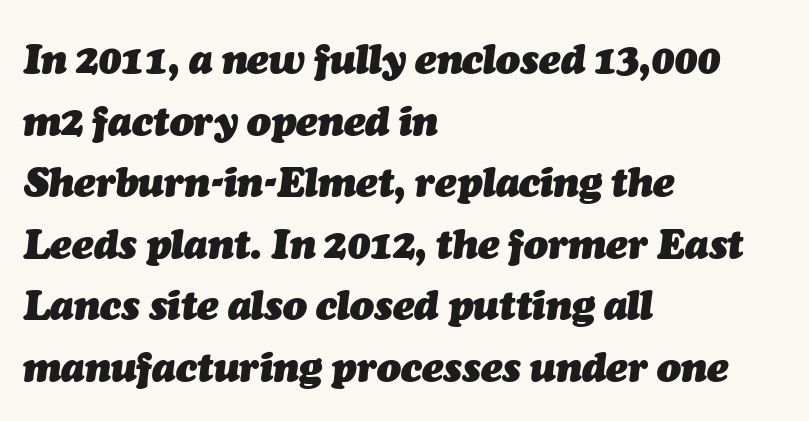
The image shows 40 px heavy type, italic (leaning right); set left-aligned, normal line spacing (1.54x), normal letter spacing, not underlined; medium stroke contrast and a medium x-height.
